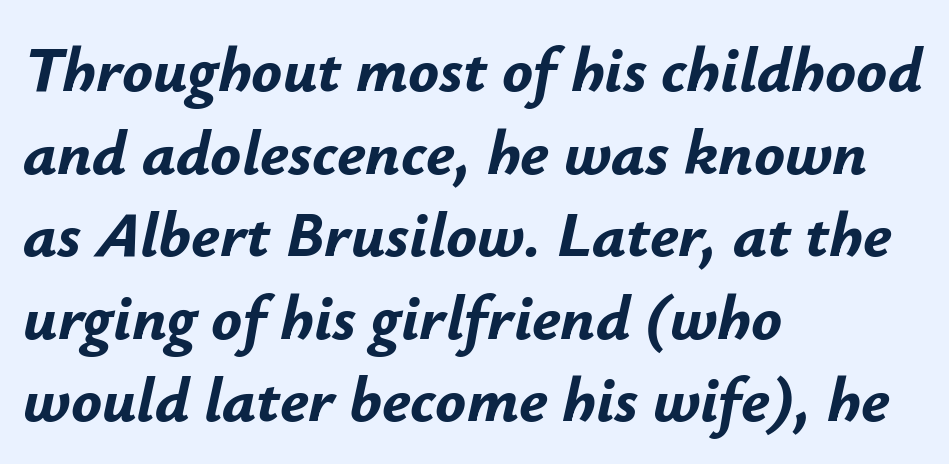
Students, observe: this is what conventionally led text looks like. Descenders hang freely into open space. Typesetter's note: full bold, strokes at maximum text heaviness. This sample is left-justified, so line endings fall wherever the words run out. The rendering uses natural spacing where letterforms have individual widths. It's the slanting kind of type.
